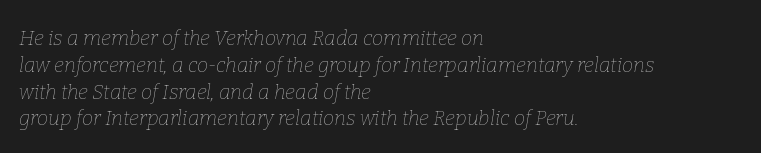
Q: Is the text bold? A: No.
Q: Is the text italic (slanted)? A: Yes, it leans right by about 9 degrees.
Q: Is the text underlined? A: No.
Q: How is the paragraph aligned? A: Left-aligned.
Q: Is the spacing between letters normal or unusually wide? A: Normal.
Q: Is the spacing between lines tight, normal or loose? A: Normal.
